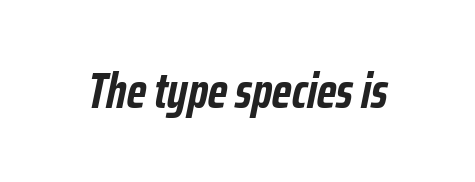
The image shows 49 px semibold, condensed type, italic (leaning right); set normal letter spacing, not underlined; low stroke contrast and a medium x-height.
